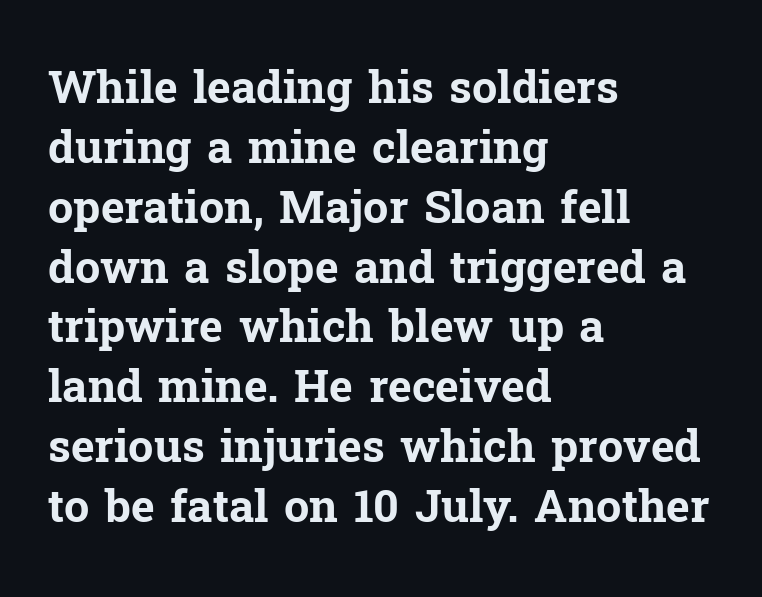
Each word holds together tightly as a unit, with standard inter-letter gaps. The type sits square on the baseline with zero lean. The passage shown is typeset with a serif family. These lines are set flush left with a ragged right edge.
